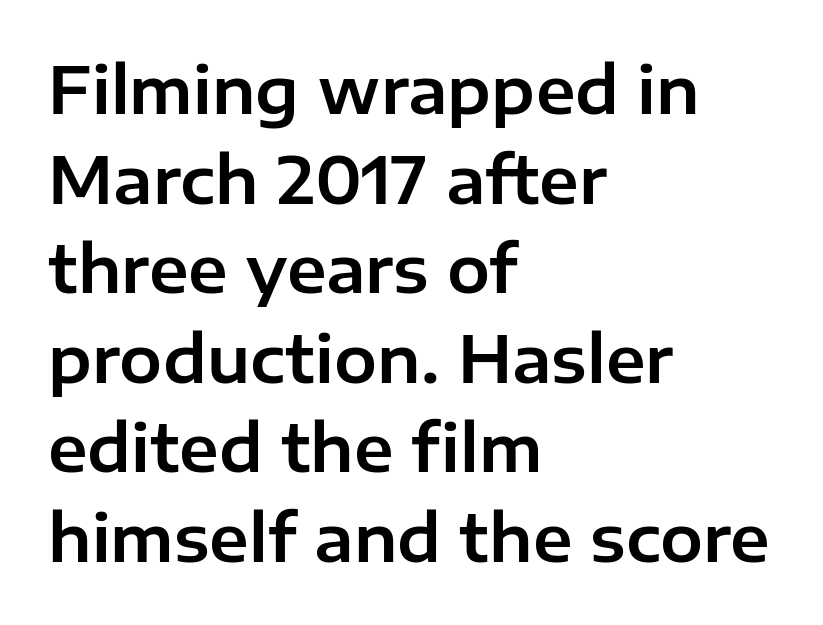
Q: Is the text italic (slanted)? A: No, it is upright.
Q: Is the typeface a serif or a sans-serif typeface? A: Sans-serif.
Q: Is the text underlined? A: No.
Q: How is the paragraph aligned? A: Left-aligned.
Q: Is the spacing between letters normal or unusually wide? A: Normal.
Q: Is the spacing between lines tight, normal or loose? A: Normal.
Q: Width (condensed, normal, or wide)? A: Normal.
Q: Stroke contrast? A: Low.
Q: x-height? A: Medium.
Q: Monospaced? A: No.
